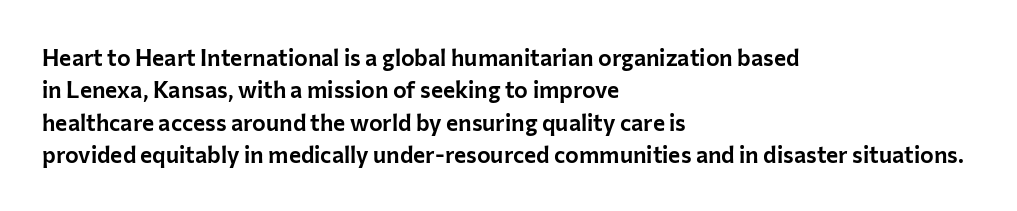
Q: Is the text italic (slanted)? A: No, it is upright.
Q: Is the text underlined? A: No.
Q: How is the paragraph aligned? A: Left-aligned.
Q: Is the spacing between letters normal or unusually wide? A: Normal.
Q: Is the spacing between lines tight, normal or loose? A: Normal.
